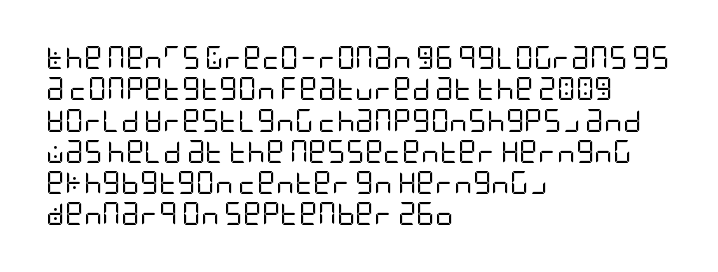
One glance says typical: line gaps are just what's usual. What stands out about the letter spacing? Nothing — it is the standard amount. This reads as an unemphasized weight, regular at the heaviest. The text block is weighted toward the left margin, trailing off unevenly rightward. Descender tails drop into unmarked territory. The specimen reads as upright at a glance.
